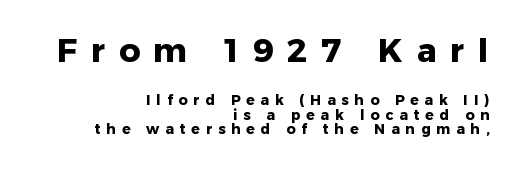
{"serif": "no", "italic": "no", "bold": "yes", "weight": "heavy", "width": "normal", "stroke_contrast": "low", "x_height": "medium", "monospaced": "no", "underline": "no", "align": "right", "line_spacing": "tight", "line_spacing_ratio": 1.05, "letter_spacing": "wide", "letter_spacing_em": 0.42, "larger_block": "first", "size_ratio": 2.36, "glyph_px": 33}
